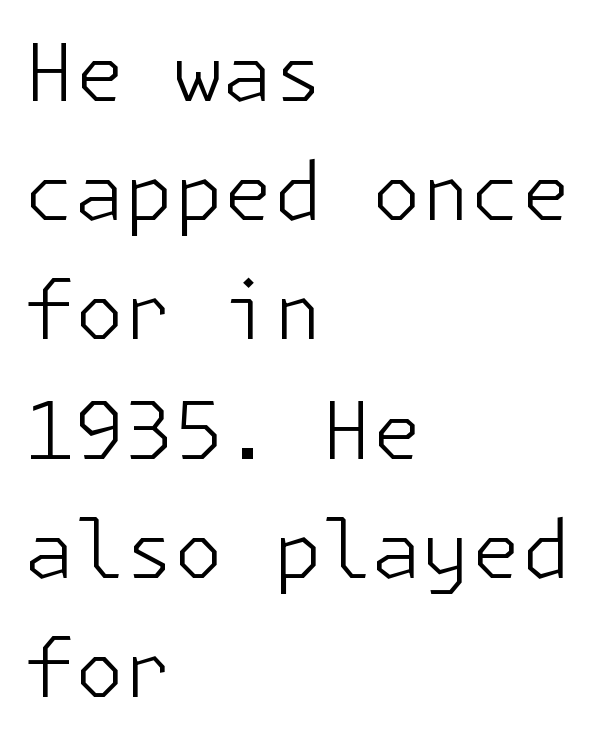
{"serif": "no", "italic": "no", "bold": "no", "weight": "light", "width": "normal", "stroke_contrast": "low", "x_height": "medium", "underline": "no", "align": "left", "line_spacing": "normal", "line_spacing_ratio": 1.49, "letter_spacing": "normal", "letter_spacing_em": 0.0, "glyph_px": 80}
